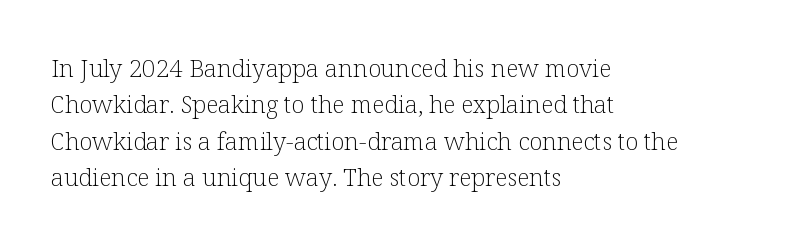
{"italic": "no", "bold": "no", "underline": "no", "align": "left", "line_spacing": "normal", "line_spacing_ratio": 1.52, "letter_spacing": "normal", "letter_spacing_em": 0.0, "glyph_px": 24}
